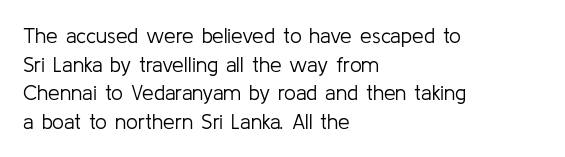
Q: Is the text bold? A: No.
Q: Is the text italic (slanted)? A: No, it is upright.
Q: Is the text underlined? A: No.
Q: How is the paragraph aligned? A: Left-aligned.
Q: Is the spacing between letters normal or unusually wide? A: Normal.
Q: Is the spacing between lines tight, normal or loose? A: Normal.
